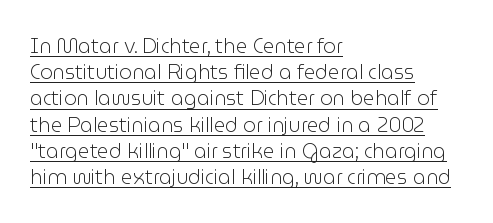
This rendering leaves character spacing at its baseline value. The space between consecutive lines is moderate. Caption: lettering with a line underneath. Caption: face not bold, strokes unweighted.
